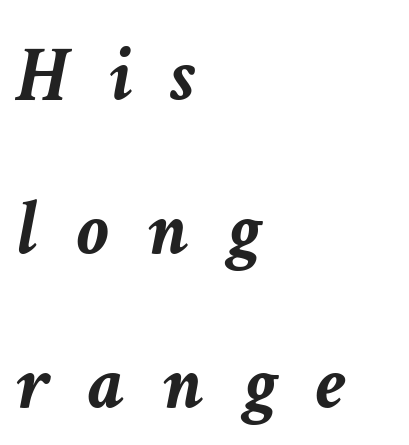
The image shows 79 px semibold type, italic (leaning right); set left-aligned, loose line spacing (1.95x), unusually wide letter spacing (+0.49 em), not underlined; low stroke contrast and a medium x-height.
